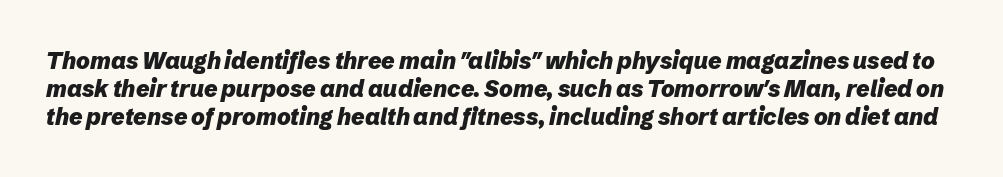
The image shows 23 px bold type, italic (leaning right); set line spacing 1.21x, normal letter spacing, not underlined.
